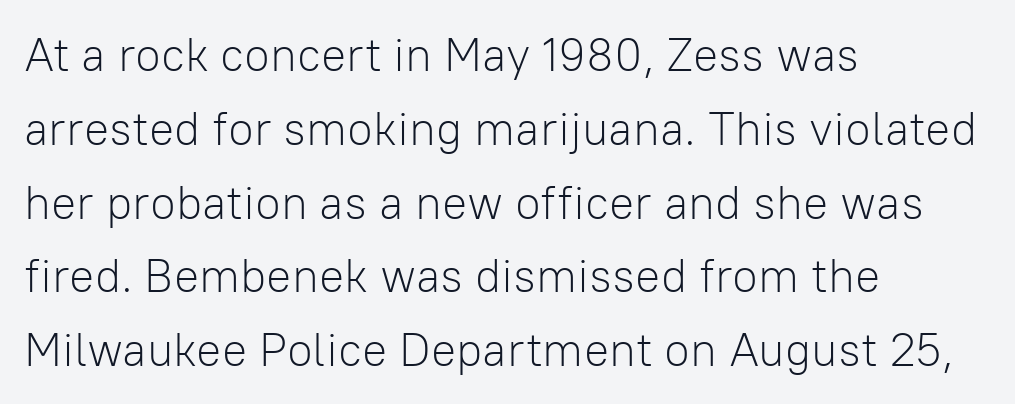
The image shows 47 px light sans-serif type, upright; set left-aligned, normal line spacing (1.57x), normal letter spacing, not underlined; low stroke contrast and a medium x-height.
